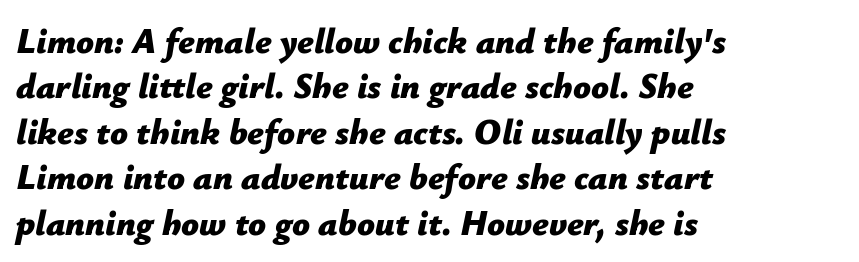
The image shows 35 px bold type, italic (leaning right); set left-aligned, normal line spacing (1.3x), normal letter spacing, not underlined; low stroke contrast and a medium x-height.
